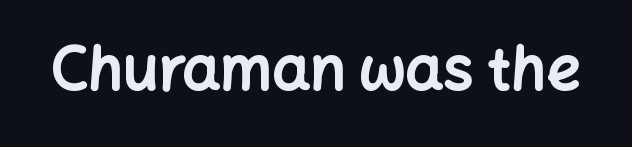
The image shows 60 px bold sans-serif type, upright; set normal letter spacing, not underlined; low stroke contrast and a medium x-height.
